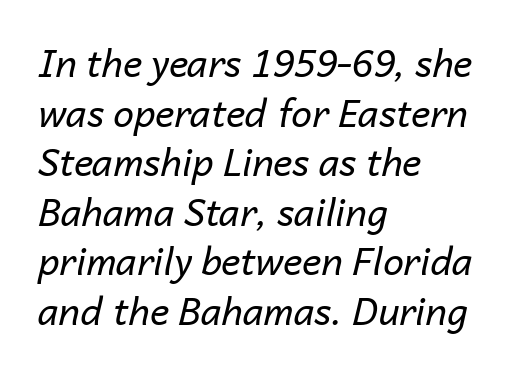
Q: Is the text bold? A: No.
Q: Is the text italic (slanted)? A: Yes, it leans right by about 14 degrees.
Q: Is the text underlined? A: No.
Q: How is the paragraph aligned? A: Left-aligned.
Q: Is the spacing between letters normal or unusually wide? A: Normal.
Q: Is the spacing between lines tight, normal or loose? A: Normal.
Q: Width (condensed, normal, or wide)? A: Normal.
Q: Stroke contrast? A: Low.
Q: x-height? A: Medium.
Q: Monospaced? A: No.
